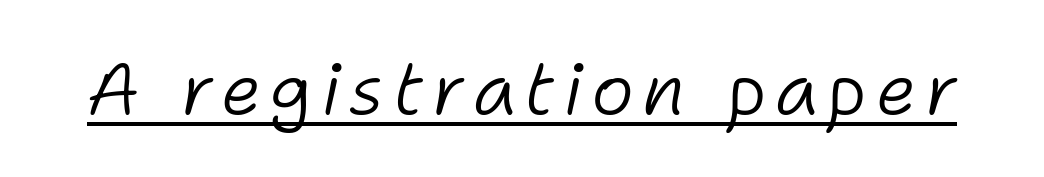
{"italic": "yes", "lean": "right", "slant_degrees": 11, "bold": "no", "weight": "light", "width": "normal", "stroke_contrast": "low", "x_height": "medium", "monospaced": "no", "underline": "yes", "glyph_px": 73}
